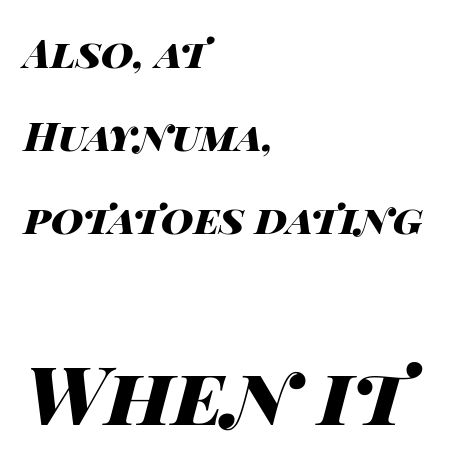
Q: Is the text bold? A: Yes.
Q: Is the text italic (slanted)? A: Yes, it leans right by about 14 degrees.
Q: Is the text underlined? A: No.
Q: How is the paragraph aligned? A: Left-aligned.
Q: Is the spacing between letters normal or unusually wide? A: Normal.
Q: Is the spacing between lines tight, normal or loose? A: Loose.
Q: Which block of text is set in a larger size, the first (top) or the second (bottom)? A: The second (bottom) one.
Q: Width (condensed, normal, or wide)? A: Wide.
Q: Stroke contrast? A: High.
Q: x-height? A: Large.
Q: Monospaced? A: No.
